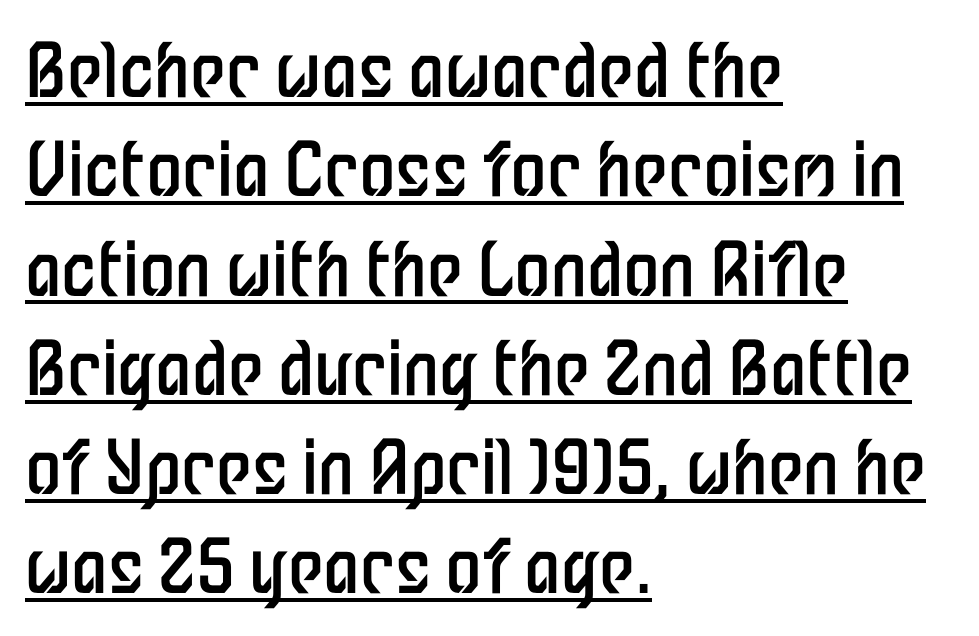
{"serif": "no", "italic": "no", "bold": "no", "weight": "regular", "width": "condensed", "stroke_contrast": "low", "x_height": "medium", "monospaced": "no", "underline": "yes", "align": "left", "line_spacing": "normal", "line_spacing_ratio": 1.36, "letter_spacing": "normal", "letter_spacing_em": 0.0, "glyph_px": 73}
